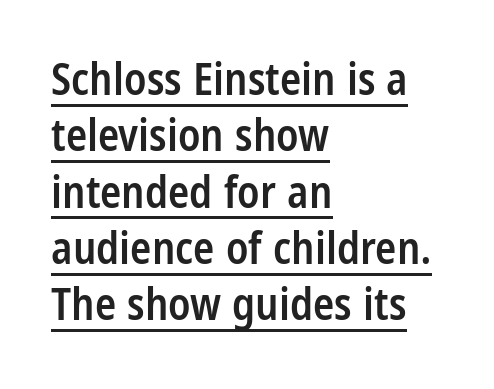
{"serif": "no", "italic": "no", "bold": "semi", "weight": "semibold", "width": "condensed", "stroke_contrast": "low", "x_height": "large", "monospaced": "no", "underline": "yes", "align": "left", "line_spacing": "normal", "line_spacing_ratio": 1.28, "letter_spacing": "normal", "letter_spacing_em": 0.0, "glyph_px": 44}
